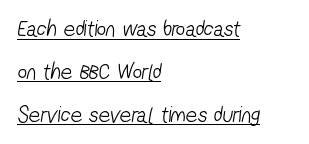
The image shows 23 px text type; set left-aligned, line spacing 1.86x, normal letter spacing, underlined.
